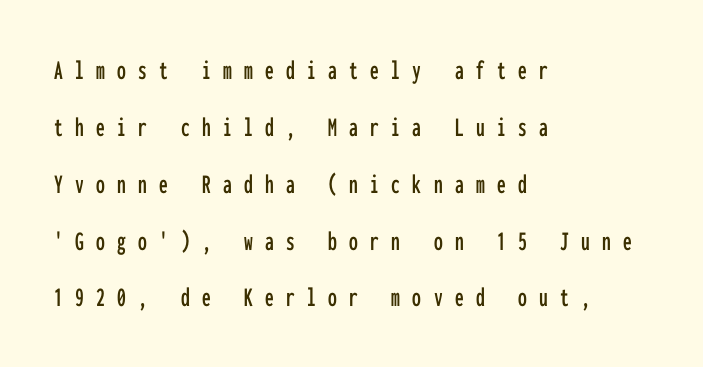
Does the leading feel generous? Absolutely, it's lavish. The gaps between neighbouring characters are conspicuously large. Ordinary non-slanted type is in use. Just letters on the line, the space beneath them empty.
